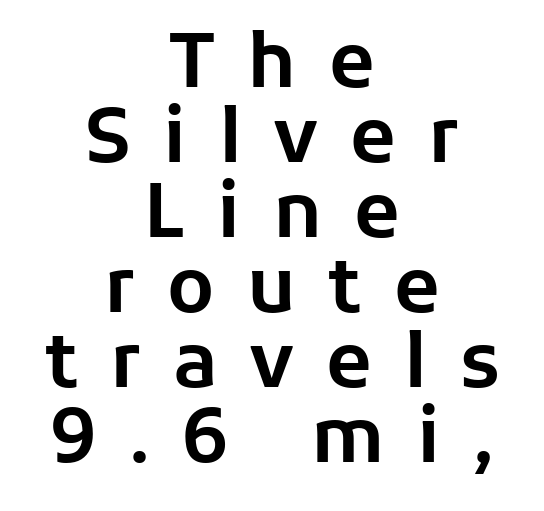
{"serif": "no", "italic": "no", "width": "normal", "stroke_contrast": "low", "x_height": "medium", "monospaced": "no", "underline": "no", "align": "center", "line_spacing": "tight", "line_spacing_ratio": 1.0, "letter_spacing": "wide", "letter_spacing_em": 0.43, "glyph_px": 75}
